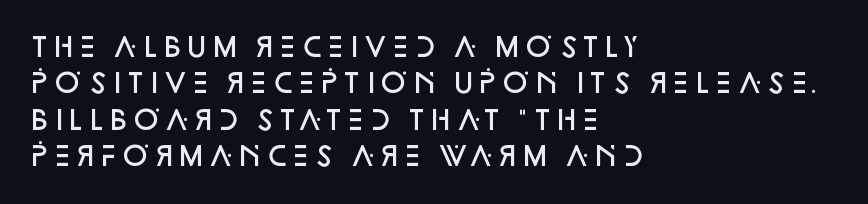
Each glyph is drawn with semibold strokes, heavier than normal yet not fully bold. Each word holds together tightly as a unit, with standard inter-letter gaps. These lines sit exactly where default settings would place them. Every row of glyphs begins at an identical x-position on the left.
